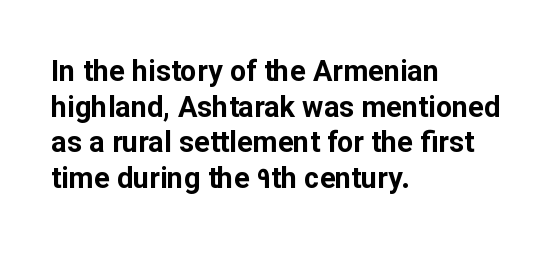
Q: Is the text bold? A: Yes.
Q: Is the text italic (slanted)? A: No, it is upright.
Q: Is the typeface a serif or a sans-serif typeface? A: Sans-serif.
Q: Is the text underlined? A: No.
Q: How is the paragraph aligned? A: Left-aligned.
Q: Is the spacing between letters normal or unusually wide? A: Normal.
Q: Width (condensed, normal, or wide)? A: Normal.
Q: Stroke contrast? A: Low.
Q: x-height? A: Medium.
Q: Monospaced? A: No.
